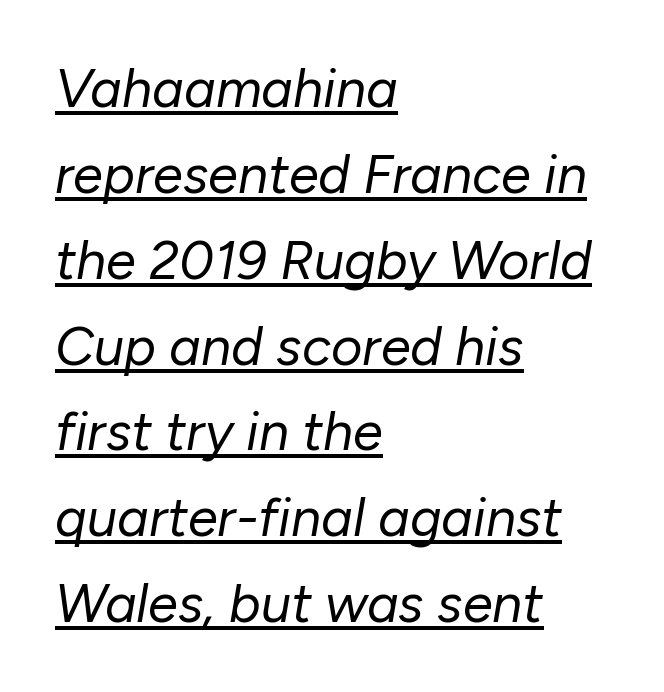
The image shows 54 px regular-weight type, italic (leaning right); set left-aligned, normal line spacing (1.59x), normal letter spacing, underlined; low stroke contrast and a medium x-height.
